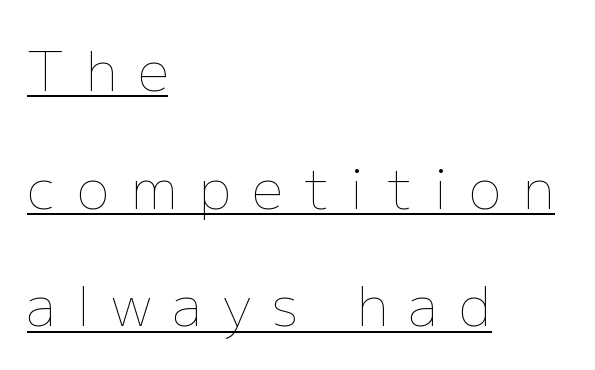
{"italic": "no", "bold": "no", "weight": "thin", "width": "normal", "stroke_contrast": "low", "x_height": "medium", "monospaced": "no", "underline": "yes", "align": "left", "line_spacing": "loose", "line_spacing_ratio": 2.14, "letter_spacing": "wide", "letter_spacing_em": 0.38, "glyph_px": 55}
